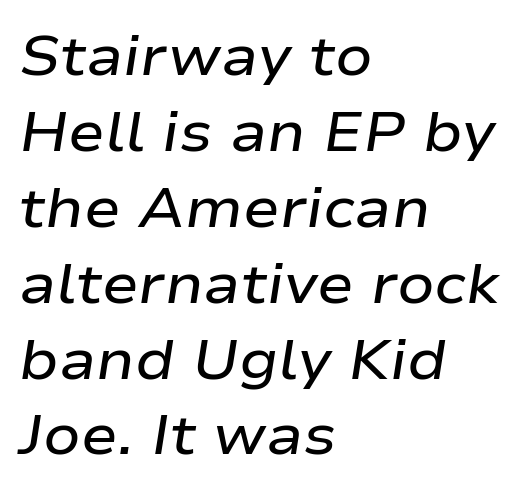
The image shows 55 px semibold, wide type, italic (leaning right); set left-aligned, normal line spacing (1.38x), normal letter spacing, not underlined; low stroke contrast and a medium x-height.
